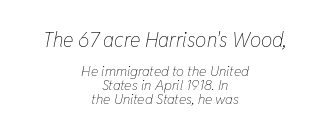
{"italic": "yes", "lean": "right", "slant_degrees": 11, "bold": "no", "underline": "no", "align": "center", "line_spacing": "tight", "line_spacing_ratio": 0.97, "letter_spacing": "normal", "letter_spacing_em": 0.0, "larger_block": "first", "size_ratio": 1.43, "glyph_px": 20}
